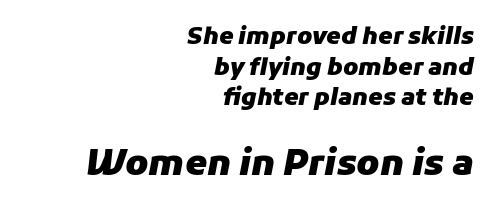
The image shows 35 px heavy type, italic (leaning right); set right-aligned, normal line spacing (1.33x), normal letter spacing, not underlined; the second (bottom) block is 1.52x larger; low stroke contrast and a medium x-height.
